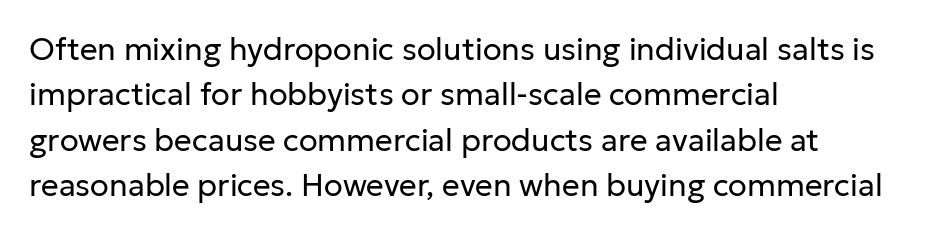
The image shows 31 px regular-weight sans-serif type, upright; set left-aligned, normal line spacing (1.46x), normal letter spacing, not underlined; low stroke contrast and a medium x-height.
